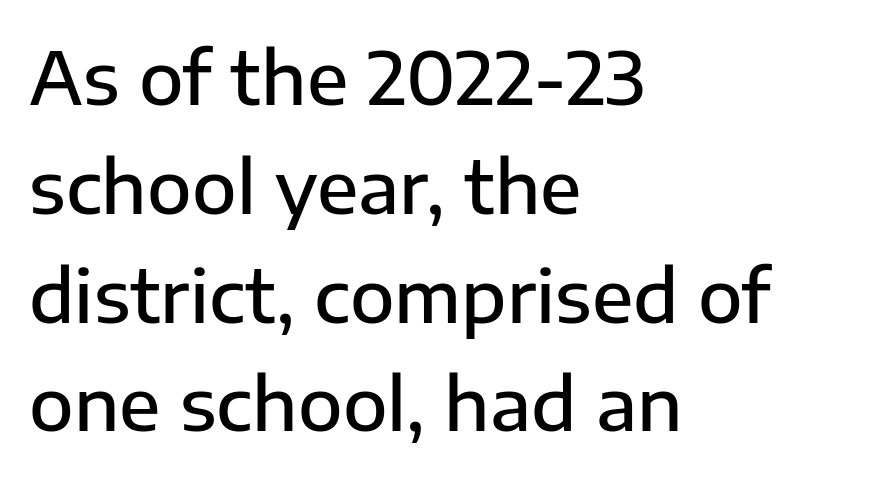
Each glyph is drawn with semibold strokes, heavier than normal yet not fully bold. In terms of posture, this sample is upright. Horizontally, the lines are justified to the leading edge only. The tracking reads as untouched default to a designer's eye. If you measured baseline to baseline, you'd find a middling distance.
